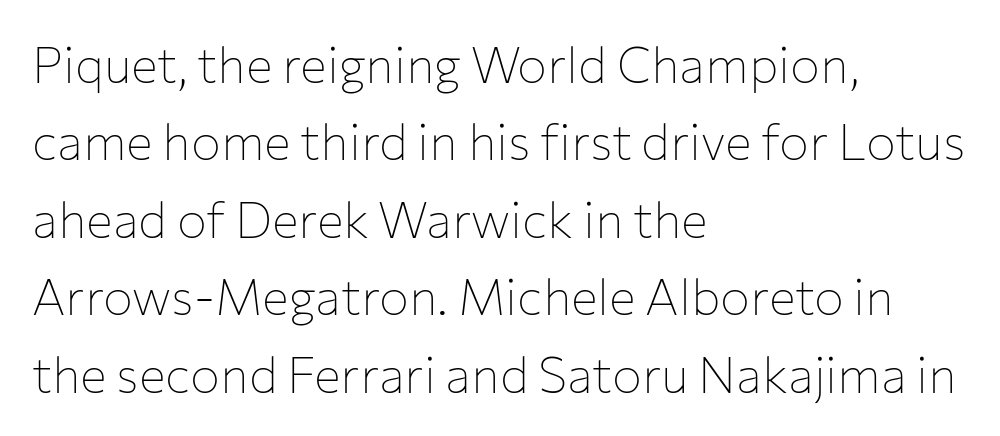
This sample uses an upright cut, with every glyph sitting square on the baseline. Evenly set lines give the paragraph a standard silhouette. Decoration check: the copy has no underline. Alignment: flush left.
